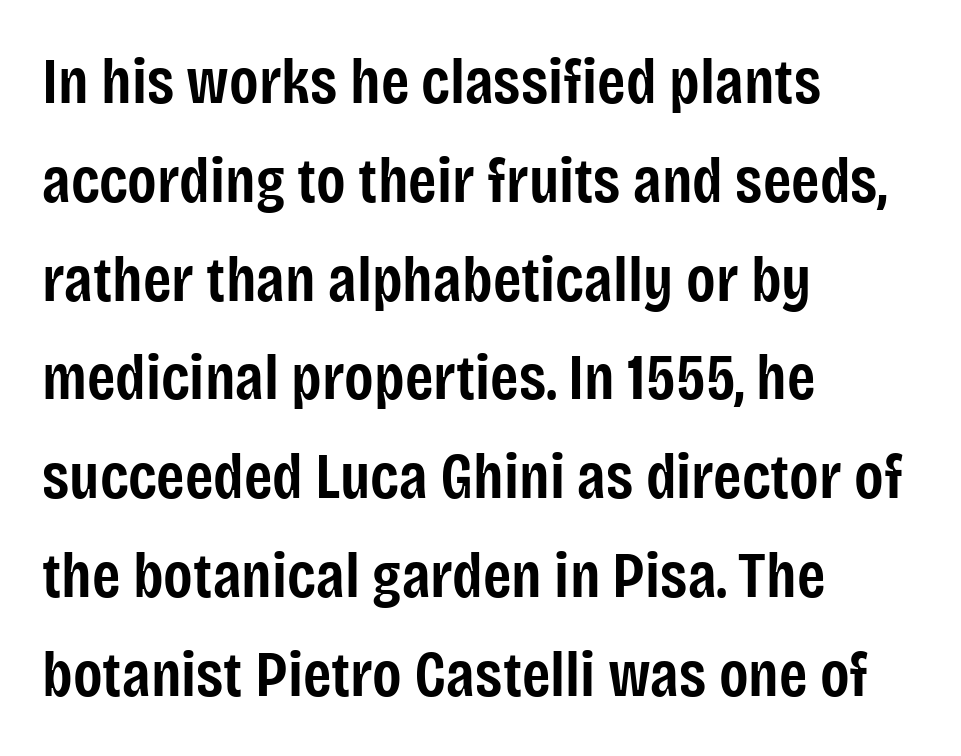
The image shows 65 px semibold, condensed sans-serif type, upright; set left-aligned, normal line spacing (1.52x), normal letter spacing, not underlined; low stroke contrast and a large x-height.
